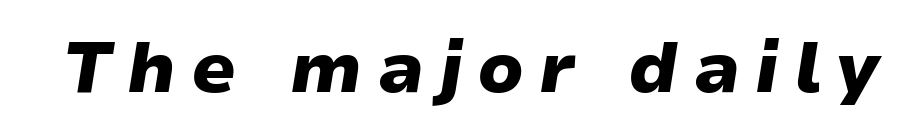
{"italic": "yes", "lean": "right", "slant_degrees": 9, "bold": "yes", "weight": "heavy", "width": "wide", "stroke_contrast": "low", "x_height": "medium", "monospaced": "no", "underline": "no", "letter_spacing": "wide", "letter_spacing_em": 0.21, "glyph_px": 71}
